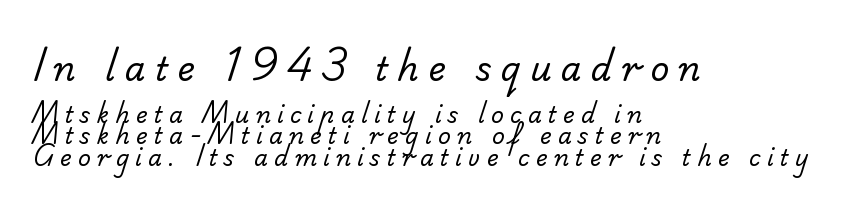
{"serif": "no", "bold": "no", "weight": "regular", "width": "normal", "stroke_contrast": "low", "x_height": "small", "monospaced": "no", "underline": "no", "align": "left", "line_spacing": "tight", "line_spacing_ratio": 0.98, "letter_spacing": "wide", "letter_spacing_em": 0.29, "larger_block": "first", "size_ratio": 1.5, "glyph_px": 33}
